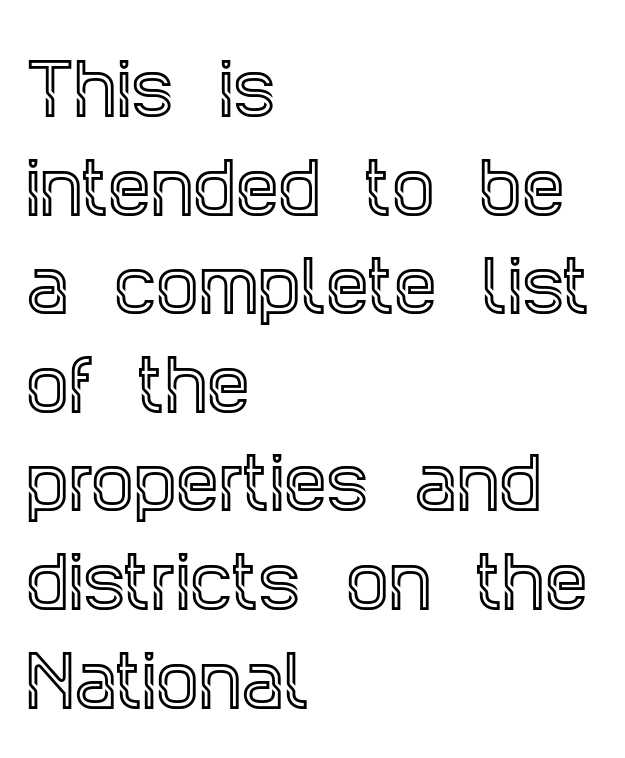
The image shows 68 px condensed serif type, upright; set left-aligned, normal line spacing (1.45x), normal letter spacing, not underlined; a large x-height.
